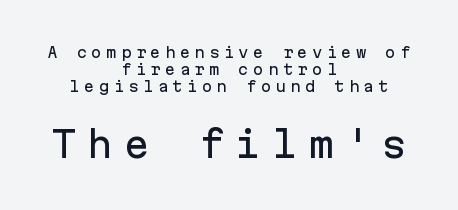
Q: Is the text italic (slanted)? A: No, it is upright.
Q: Is the typeface a serif or a sans-serif typeface? A: Sans-serif.
Q: Is the text underlined? A: No.
Q: How is the paragraph aligned? A: Centered.
Q: Is the spacing between letters normal or unusually wide? A: Unusually wide.
Q: Which block of text is set in a larger size, the first (top) or the second (bottom)? A: The second (bottom) one.
Q: Width (condensed, normal, or wide)? A: Normal.
Q: Stroke contrast? A: Low.
Q: x-height? A: Medium.
Q: Monospaced? A: Yes.
